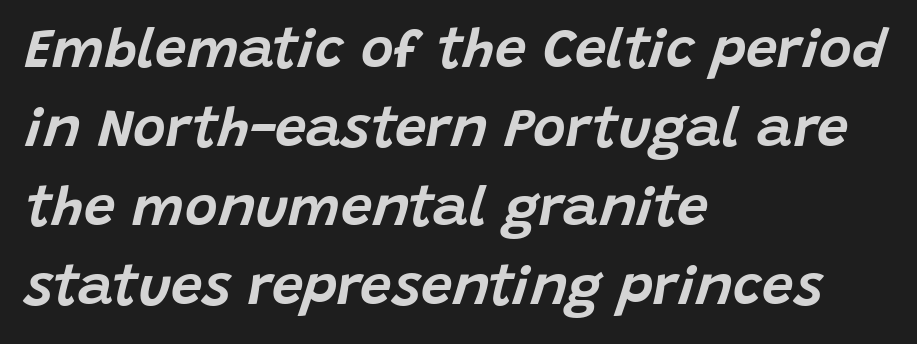
The image shows 56 px text type, italic (leaning right); set left-aligned, normal line spacing (1.41x), normal letter spacing, not underlined; low stroke contrast and a large x-height.
